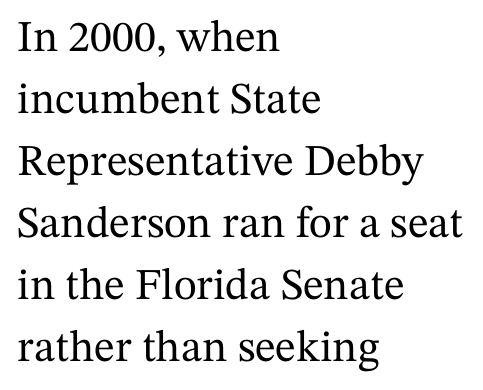
The image shows 44 px serif type, upright; set left-aligned, normal line spacing (1.41x), normal letter spacing, not underlined; medium stroke contrast and a medium x-height.
